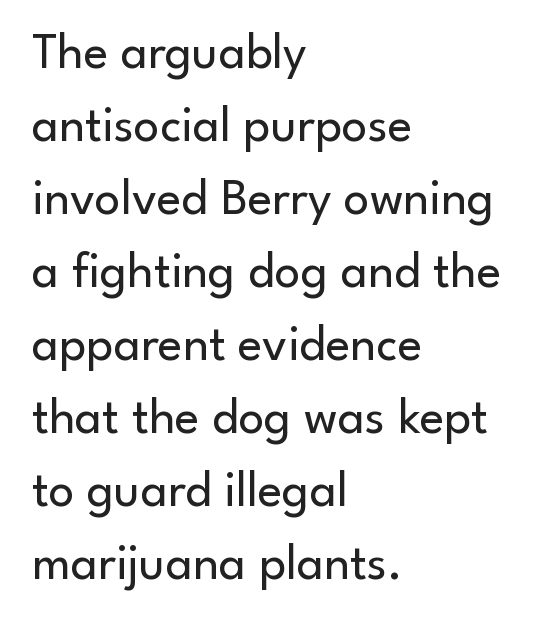
The image shows 51 px regular-weight sans-serif type, upright; set left-aligned, normal line spacing (1.43x), normal letter spacing, not underlined; low stroke contrast and a small x-height.
